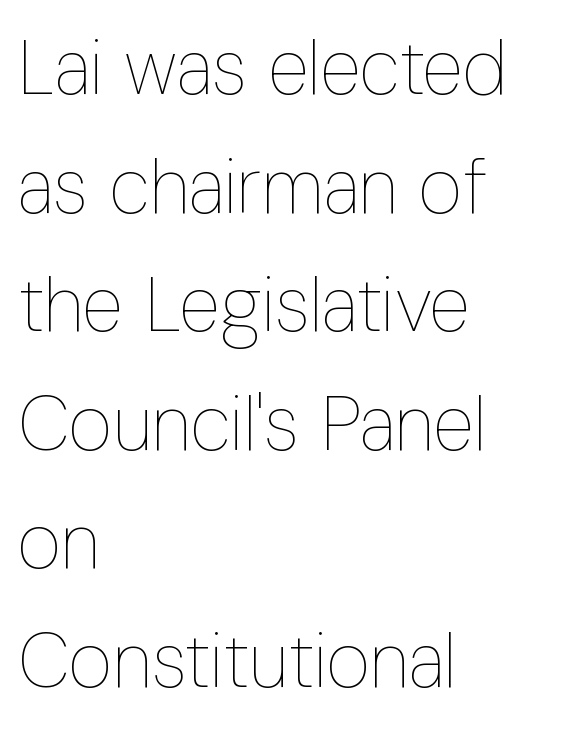
The image shows 76 px thin, condensed type, upright; set left-aligned, normal line spacing (1.56x), normal letter spacing, not underlined; low stroke contrast and a medium x-height.
